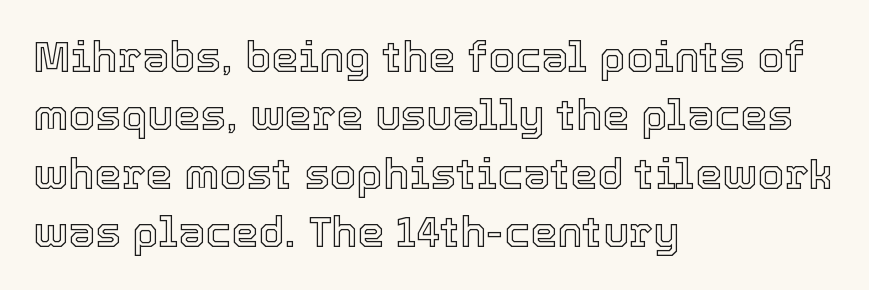
Q: Is the text italic (slanted)? A: No, it is upright.
Q: Is the text underlined? A: No.
Q: How is the paragraph aligned? A: Left-aligned.
Q: Is the spacing between letters normal or unusually wide? A: Normal.
Q: Is the spacing between lines tight, normal or loose? A: Normal.
Q: Width (condensed, normal, or wide)? A: Normal.
Q: x-height? A: Medium.
Q: Monospaced? A: No.
